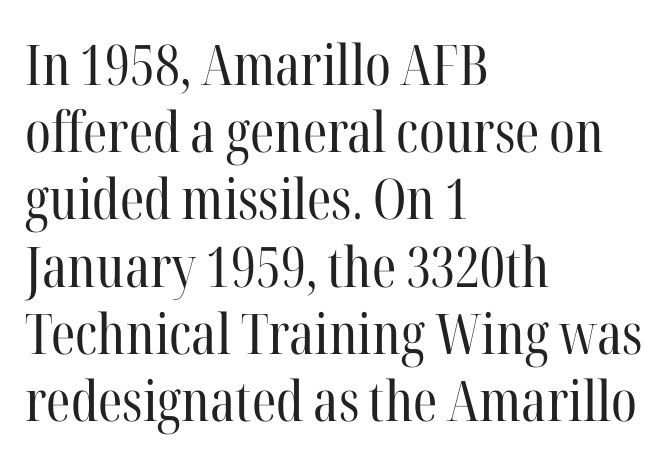
The image shows 56 px regular-weight, condensed serif type, upright; set left-aligned, line spacing 1.2x, normal letter spacing, not underlined; high stroke contrast and a medium x-height.
